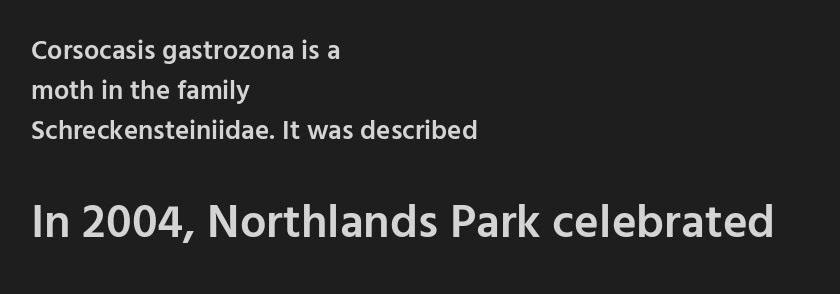
Q: Is the text bold? A: Semi-bold.
Q: Is the text italic (slanted)? A: No, it is upright.
Q: Is the typeface a serif or a sans-serif typeface? A: Sans-serif.
Q: Is the text underlined? A: No.
Q: How is the paragraph aligned? A: Left-aligned.
Q: Is the spacing between letters normal or unusually wide? A: Normal.
Q: Is the spacing between lines tight, normal or loose? A: Normal.
Q: Which block of text is set in a larger size, the first (top) or the second (bottom)? A: The second (bottom) one.
Q: Width (condensed, normal, or wide)? A: Normal.
Q: Stroke contrast? A: Low.
Q: x-height? A: Medium.
Q: Monospaced? A: No.
